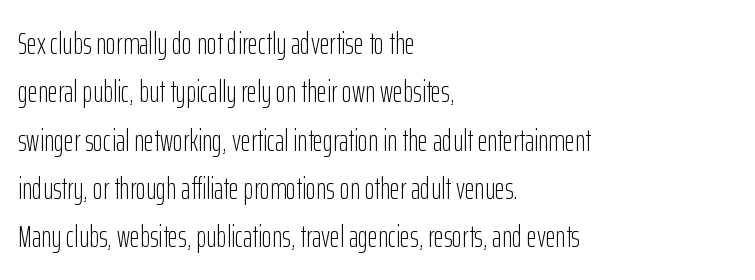
The image shows 31 px light, condensed sans-serif type, upright; set left-aligned, normal line spacing (1.56x), normal letter spacing, not underlined; low stroke contrast and a medium x-height.
